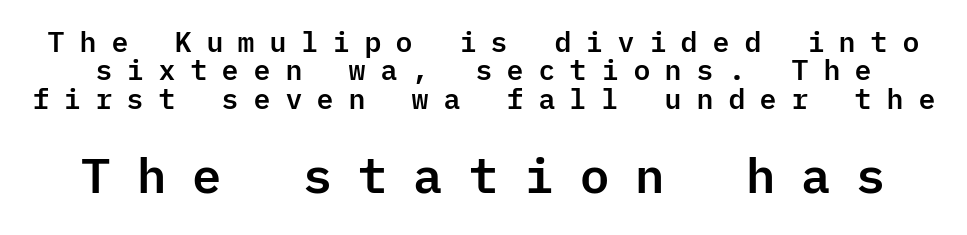
Is there much room between lines? No — they nearly touch. The font family rendered here belongs to the sans-serif group. Someone cranked the tracking dial way up on this one. Is this a fixed-width face? Yes — each glyph sits in an identical cell. The lower block of text is set noticeably larger than the block above it.
